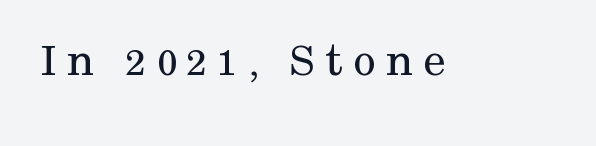
In terms of letterform style, serifs are clearly present. Each stroke keeps to a modest, everyday thickness or less. Here the designer chose a conventional face with non-uniform glyph widths. Honestly, the letter spacing is so wide it's the main thing you notice. The words here are not underlined. The specimen reads as upright at a glance.
